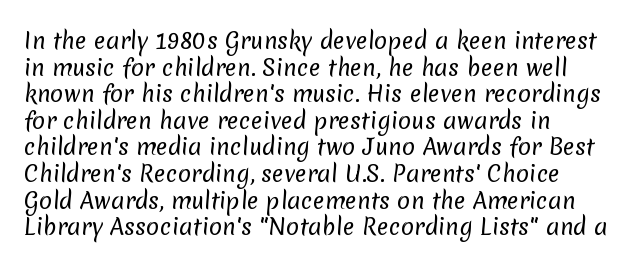
Is the stroke heavy? The answer is a plain regular-or-lighter. Any mark beneath the type? The region is blank. The face used here is rendered with its standard letterfit. Leftover space on each line is placed entirely after the last word.
